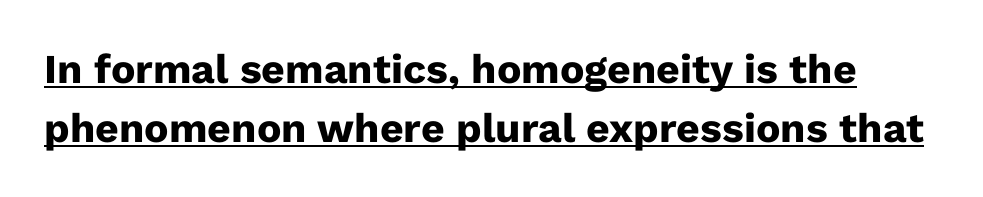
In terms of weight, the rendering is a true, heavy bold. Type style note: lacks serifs. This sample has the flowing, uneven cadence of proportional lettering. Honestly, the underline is the first thing you notice here. This is roman type, the default non-slanted kind.
